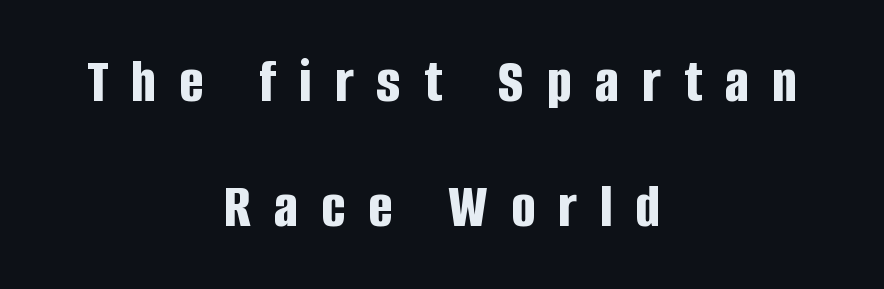
{"serif": "no", "italic": "no", "bold": "yes", "weight": "bold", "width": "condensed", "stroke_contrast": "low", "x_height": "large", "monospaced": "no", "underline": "no", "align": "center", "line_spacing": "loose", "line_spacing_ratio": 1.95, "letter_spacing": "wide", "letter_spacing_em": 0.36, "glyph_px": 64}
